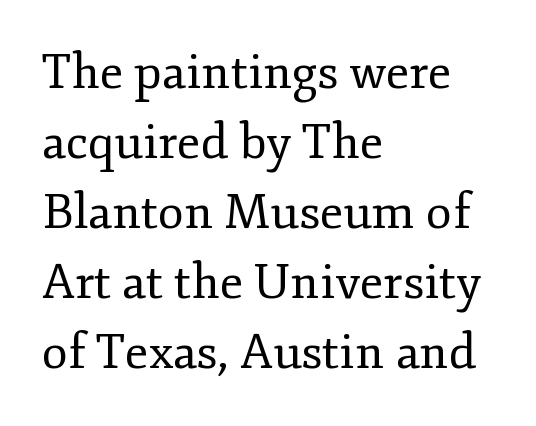
Q: Is the text bold? A: No.
Q: Is the text italic (slanted)? A: No, it is upright.
Q: Is the typeface a serif or a sans-serif typeface? A: Serif.
Q: Is the text underlined? A: No.
Q: How is the paragraph aligned? A: Left-aligned.
Q: Is the spacing between letters normal or unusually wide? A: Normal.
Q: Is the spacing between lines tight, normal or loose? A: Normal.
Q: Width (condensed, normal, or wide)? A: Normal.
Q: Stroke contrast? A: Low.
Q: x-height? A: Small.
Q: Monospaced? A: No.
